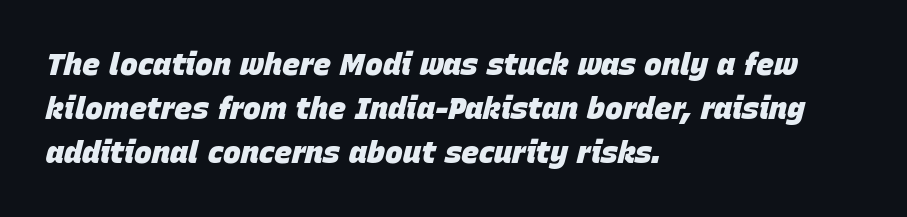
Q: Is the text bold? A: Yes.
Q: Is the text italic (slanted)? A: Yes, it leans right by about 15 degrees.
Q: Is the text underlined? A: No.
Q: How is the paragraph aligned? A: Left-aligned.
Q: Is the spacing between letters normal or unusually wide? A: Normal.
Q: Is the spacing between lines tight, normal or loose? A: Normal.
Q: Width (condensed, normal, or wide)? A: Normal.
Q: Stroke contrast? A: Low.
Q: x-height? A: Large.
Q: Monospaced? A: No.
